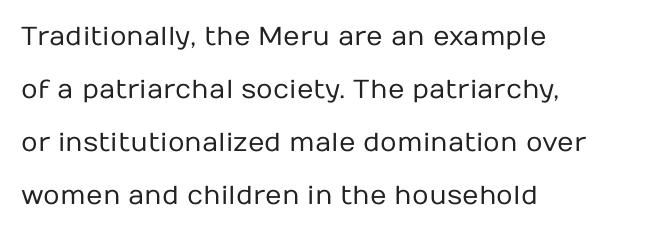
Words appear dense and cohesive because spacing is normal. Horizontal bands of white between lines are thick stripes. Posture: upright roman. Nothing heavy about these letters — not bold at all.
